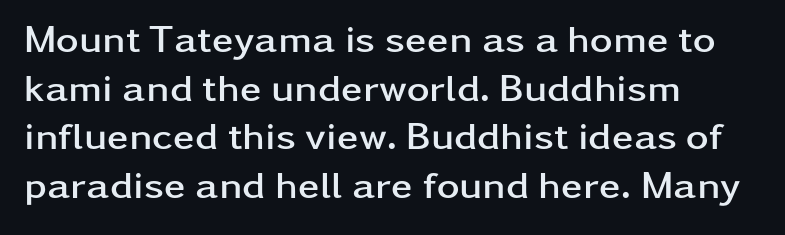
Note: no serifs on the glyphs. Students, note that the glyphs here touch the page at normal intervals. Quick note: interline space is typical. Pretty heavy lettering here — definitely bold. It's the straight-up-and-down kind of type. Spacing verdict: proportional, widths tailored to each character.
